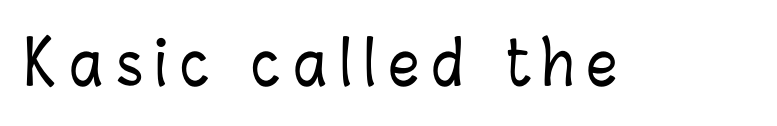
{"italic": "no", "width": "condensed", "stroke_contrast": "low", "x_height": "medium", "monospaced": "no", "underline": "no", "letter_spacing": "wide", "letter_spacing_em": 0.22, "glyph_px": 60}
